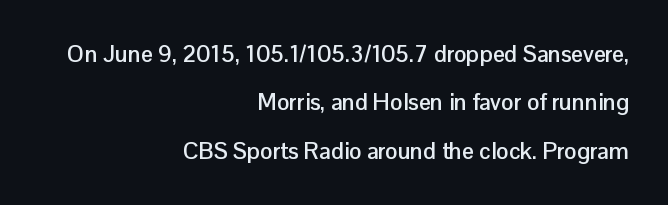
Q: Is the text bold? A: Yes.
Q: Is the text italic (slanted)? A: No, it is upright.
Q: Is the text underlined? A: No.
Q: How is the paragraph aligned? A: Right-aligned.
Q: Is the spacing between letters normal or unusually wide? A: Normal.
Q: Is the spacing between lines tight, normal or loose? A: Loose.
